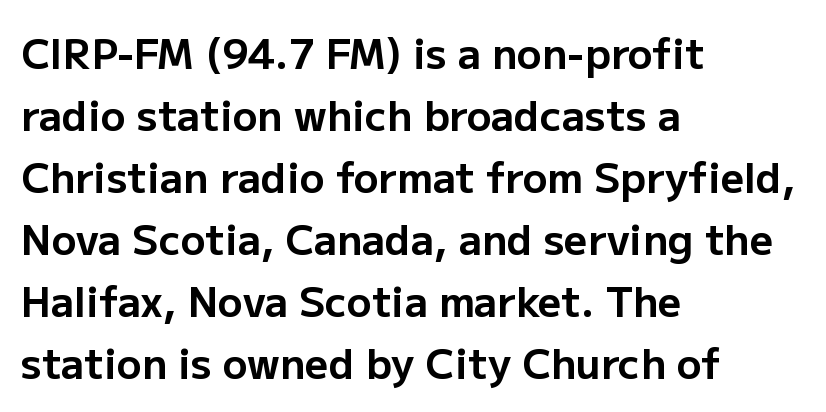
Is the type bold? Yes — the strokes are clearly thick and heavy. Inter-character spacing is left at the font's built-in metrics. What's the leading like? Ordinary, nothing unusual. Short and long lines alike share a common starting point at left. The face used here is proportionally spaced, like ordinary book or web type.
